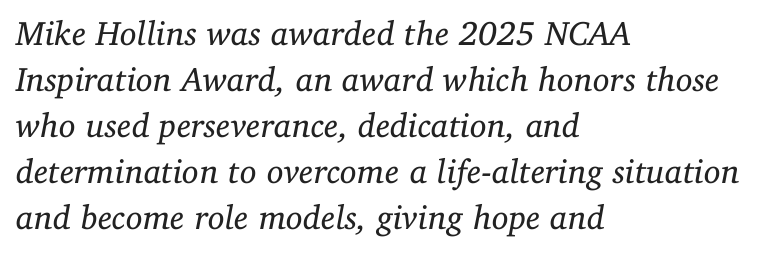
Q: Is the text bold? A: No.
Q: Is the text italic (slanted)? A: Yes, it leans right by about 11 degrees.
Q: Is the typeface a serif or a sans-serif typeface? A: Serif.
Q: Is the text underlined? A: No.
Q: How is the paragraph aligned? A: Left-aligned.
Q: Is the spacing between letters normal or unusually wide? A: Normal.
Q: Is the spacing between lines tight, normal or loose? A: Normal.
Q: Width (condensed, normal, or wide)? A: Normal.
Q: Stroke contrast? A: Low.
Q: x-height? A: Medium.
Q: Monospaced? A: No.
